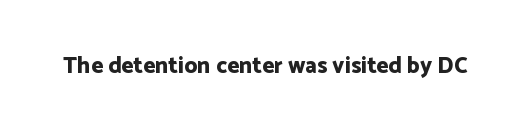
The image shows 23 px bold type, upright; set normal letter spacing, not underlined.
